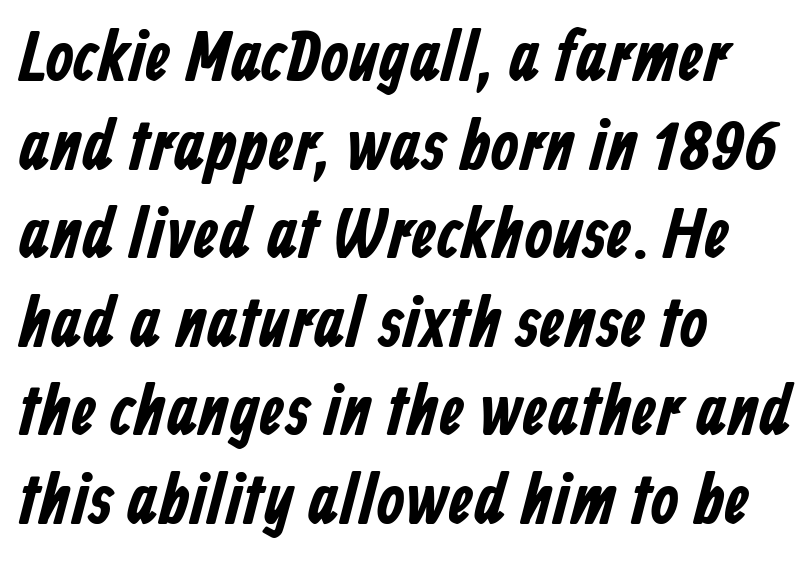
The image shows 72 px condensed sans-serif type; set left-aligned, line spacing 1.23x, normal letter spacing, not underlined; low stroke contrast and a medium x-height.
